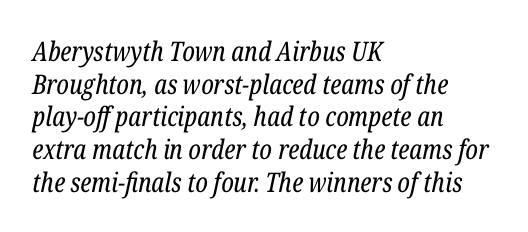
{"italic": "yes", "lean": "right", "slant_degrees": 12, "bold": "no", "underline": "no", "align": "left", "line_spacing_ratio": 1.21, "letter_spacing": "normal", "letter_spacing_em": 0.0, "glyph_px": 27}
